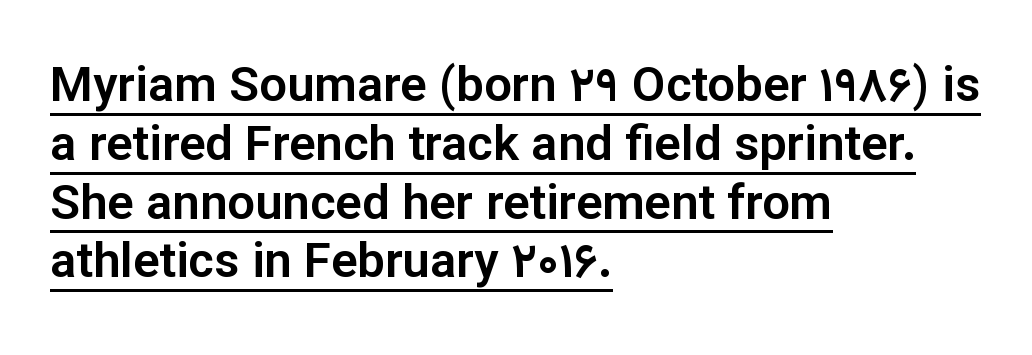
Q: Is the text italic (slanted)? A: No, it is upright.
Q: Is the typeface a serif or a sans-serif typeface? A: Sans-serif.
Q: Is the text underlined? A: Yes.
Q: How is the paragraph aligned? A: Left-aligned.
Q: Is the spacing between letters normal or unusually wide? A: Normal.
Q: Width (condensed, normal, or wide)? A: Normal.
Q: Stroke contrast? A: Low.
Q: x-height? A: Medium.
Q: Monospaced? A: No.
